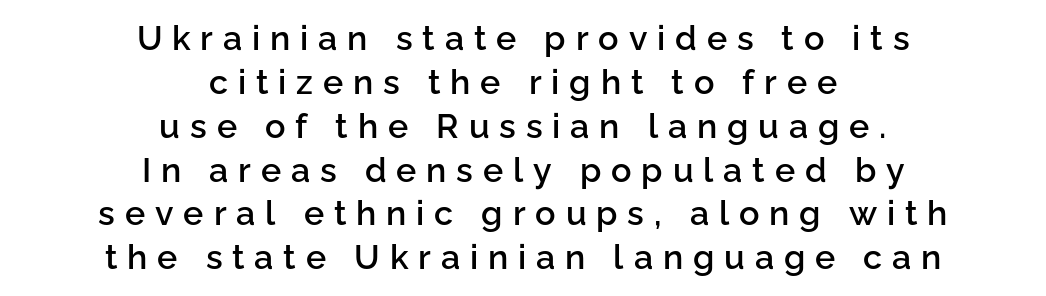
Compared with typical body copy, the letter spacing here is much looser. Do the characters align in a grid? No, the font is proportional. This sample keeps an unexceptional amount of space between lines. Each line is balanced around a shared central axis. Moderately thickened strokes mark this as semibold type. This rendering employs a face without finishing strokes, i.e., a sans-serif.
